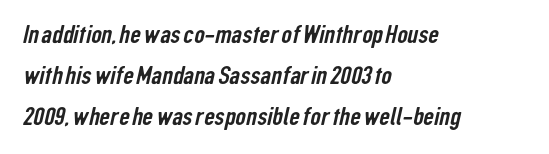
The line-height multiplier appears to be the usual default. Where is the straight margin? On the left. The specimen omits any rule beneath the text block's lines. Inter-character spacing is left at the font's built-in metrics.
